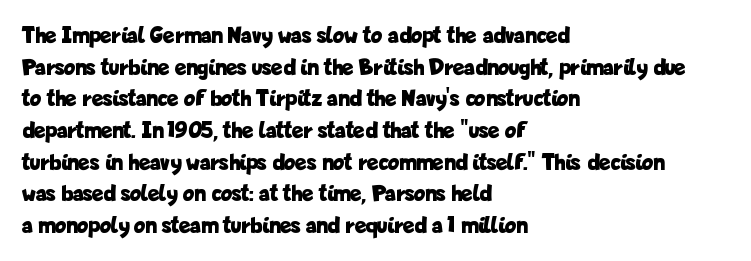
Q: Is the text bold? A: Yes.
Q: Is the text italic (slanted)? A: No, it is upright.
Q: Is the text underlined? A: No.
Q: How is the paragraph aligned? A: Left-aligned.
Q: Is the spacing between letters normal or unusually wide? A: Normal.
Q: Is the spacing between lines tight, normal or loose? A: Normal.
